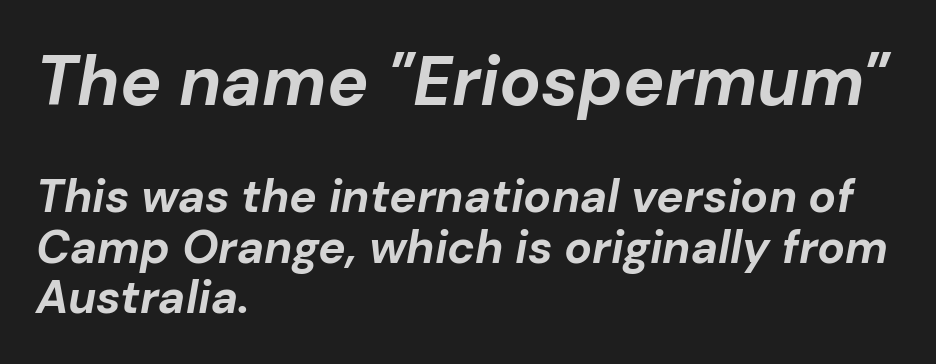
Each letter keeps its own natural width here, so spacing adapts to shape. Two sizes are in play, and the larger belongs to the first block. A dark, heavy texture on the line: the type is bold. The string is rendered with underlining switched off.
